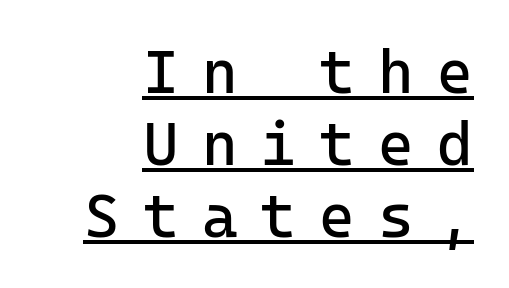
This rendering features underlined lettering. Notice how the stems are strictly vertical — no italics here. A light-to-regular cut is what we see here. Substantial extra tracking has been applied to these lines. Type style note: lacks serifs.
